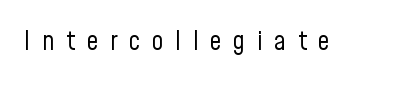
The image shows 26 px text type, upright; set unusually wide letter spacing (+0.45 em), not underlined.
